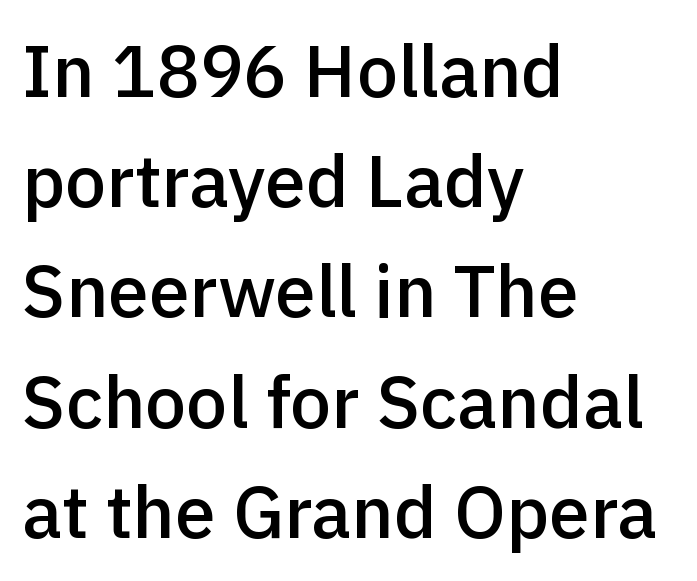
The image shows 73 px semibold sans-serif type, upright; set left-aligned, normal line spacing (1.51x), normal letter spacing, not underlined; a medium x-height.
